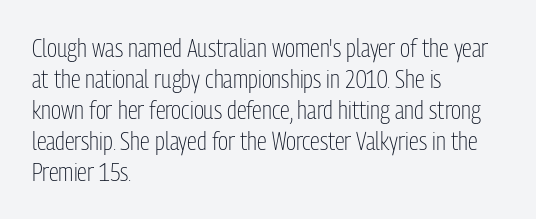
{"italic": "no", "bold": "no", "underline": "no", "align": "left", "line_spacing_ratio": 1.24, "letter_spacing": "normal", "letter_spacing_em": 0.0, "glyph_px": 25}
